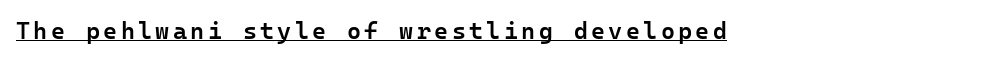
{"italic": "no", "bold": "semi", "underline": "yes", "align": "left", "glyph_px": 24}
